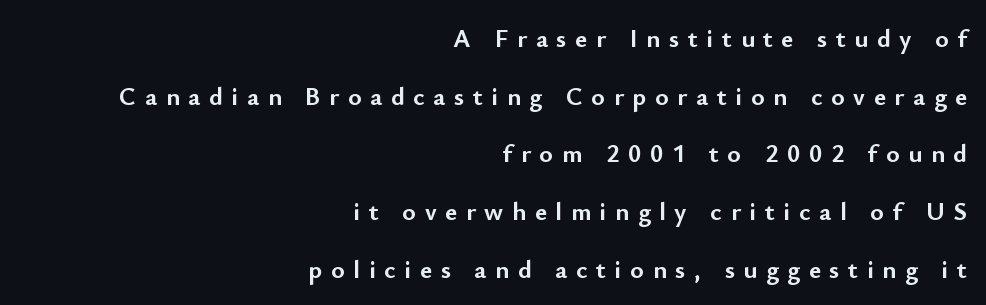
The image shows 26 px bold type, upright; set right-aligned, loose line spacing (2.22x), unusually wide letter spacing (+0.33 em), not underlined.
